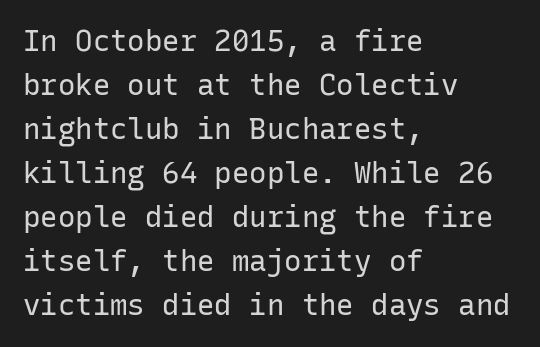
Q: Is the text bold? A: No.
Q: Is the text italic (slanted)? A: No, it is upright.
Q: Is the typeface a serif or a sans-serif typeface? A: Sans-serif.
Q: Is the text underlined? A: No.
Q: How is the paragraph aligned? A: Left-aligned.
Q: Is the spacing between letters normal or unusually wide? A: Normal.
Q: Is the spacing between lines tight, normal or loose? A: Normal.
Q: Width (condensed, normal, or wide)? A: Normal.
Q: Stroke contrast? A: Low.
Q: x-height? A: Medium.
Q: Monospaced? A: Yes.
